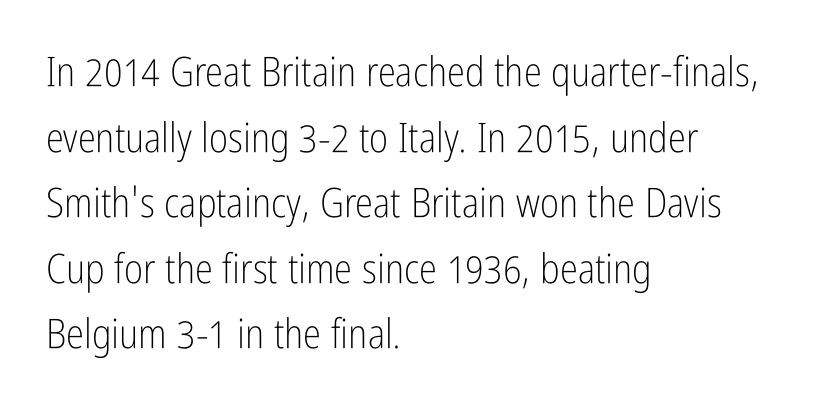
{"serif": "no", "italic": "no", "bold": "no", "weight": "light", "width": "condensed", "stroke_contrast": "low", "x_height": "medium", "monospaced": "no", "underline": "no", "align": "left", "line_spacing": "normal", "line_spacing_ratio": 1.6, "letter_spacing": "normal", "letter_spacing_em": 0.0, "glyph_px": 41}
